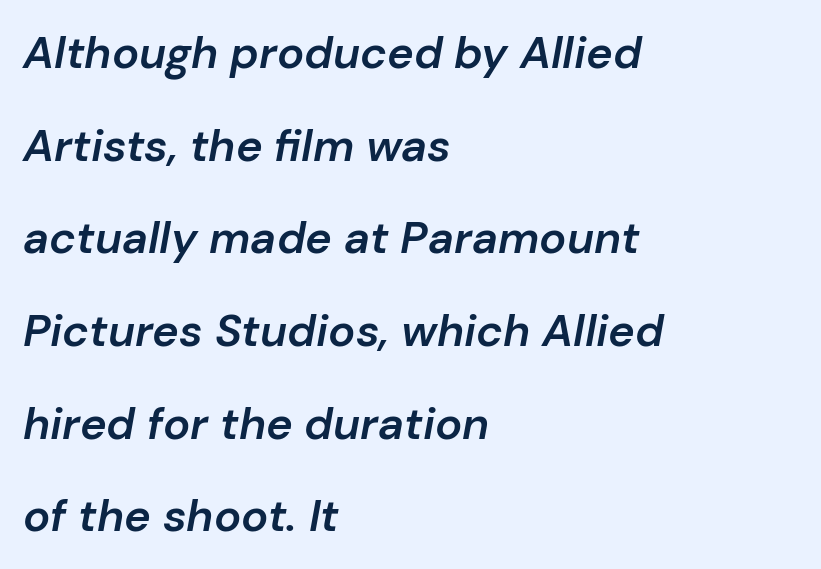
Q: Is the text bold? A: Semi-bold.
Q: Is the text italic (slanted)? A: Yes, it leans right by about 10 degrees.
Q: Is the text underlined? A: No.
Q: How is the paragraph aligned? A: Left-aligned.
Q: Is the spacing between letters normal or unusually wide? A: Normal.
Q: Is the spacing between lines tight, normal or loose? A: Loose.
Q: Width (condensed, normal, or wide)? A: Normal.
Q: Stroke contrast? A: Low.
Q: x-height? A: Medium.
Q: Monospaced? A: No.
